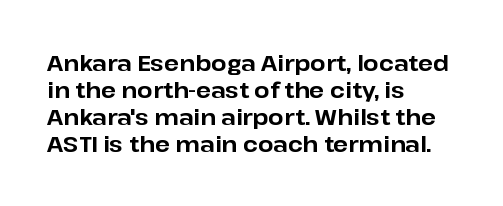
{"italic": "no", "bold": "yes", "underline": "no", "align": "left", "line_spacing_ratio": 1.22, "letter_spacing": "normal", "letter_spacing_em": 0.0, "glyph_px": 22}
